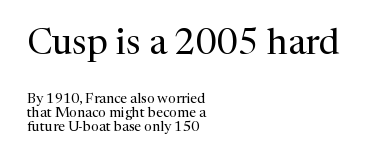
Each letter keeps its own natural width here, so spacing adapts to shape. Reading down the block, your eye returns to a fixed left position each line. Spacing between characters is what you'd get straight out of the box. Top chunk: large. Bottom chunk: small.
